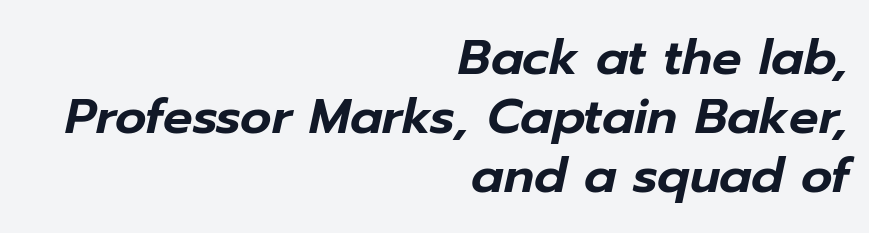
These lines were composed using italics. No extra tracking has been applied to these lines. Each letter keeps its own natural width here, so spacing adapts to shape. The lines are quadded right. The zone under the glyphs is completely vacant.
